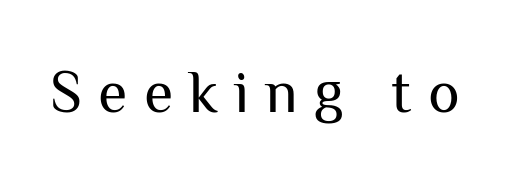
Do the characters align in a grid? No, the font is proportional. Posture: straight, roman, zero tilt. Unmarked baselines from the first word to the last. In terms of letterspacing, this is a distinctly airy, spread setting. Nope, no serifs anywhere on these letters. Compared with a typical body face, this is equally light or lighter still.
